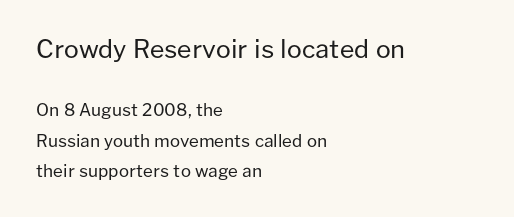
Q: Is the text bold? A: No.
Q: Is the text italic (slanted)? A: No, it is upright.
Q: Is the text underlined? A: No.
Q: How is the paragraph aligned? A: Left-aligned.
Q: Is the spacing between letters normal or unusually wide? A: Normal.
Q: Which block of text is set in a larger size, the first (top) or the second (bottom)? A: The first (top) one.
